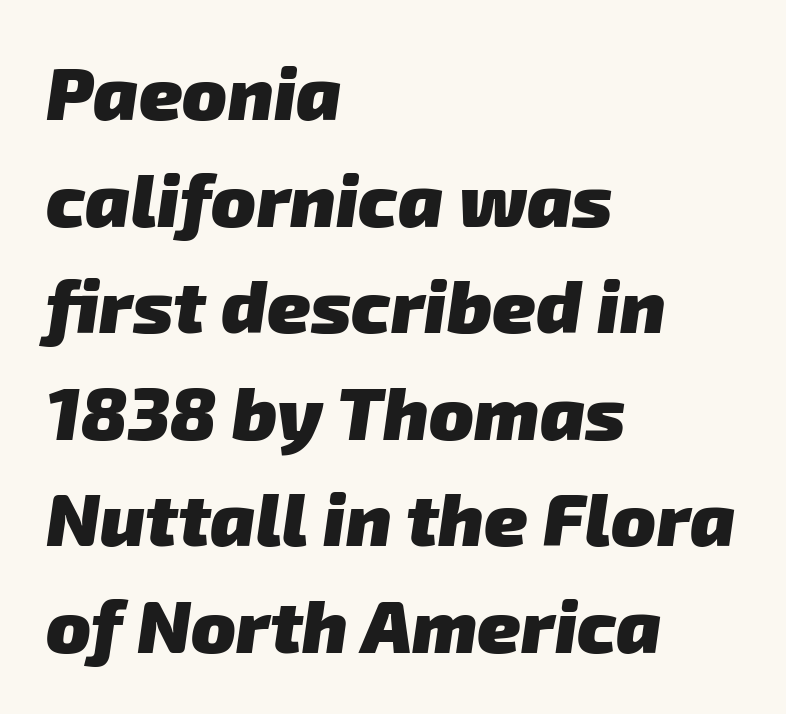
Q: Is the text bold? A: Yes.
Q: Is the typeface a serif or a sans-serif typeface? A: Sans-serif.
Q: Is the text underlined? A: No.
Q: How is the paragraph aligned? A: Left-aligned.
Q: Is the spacing between letters normal or unusually wide? A: Normal.
Q: Is the spacing between lines tight, normal or loose? A: Normal.
Q: Width (condensed, normal, or wide)? A: Normal.
Q: Stroke contrast? A: Low.
Q: x-height? A: Medium.
Q: Monospaced? A: No.
